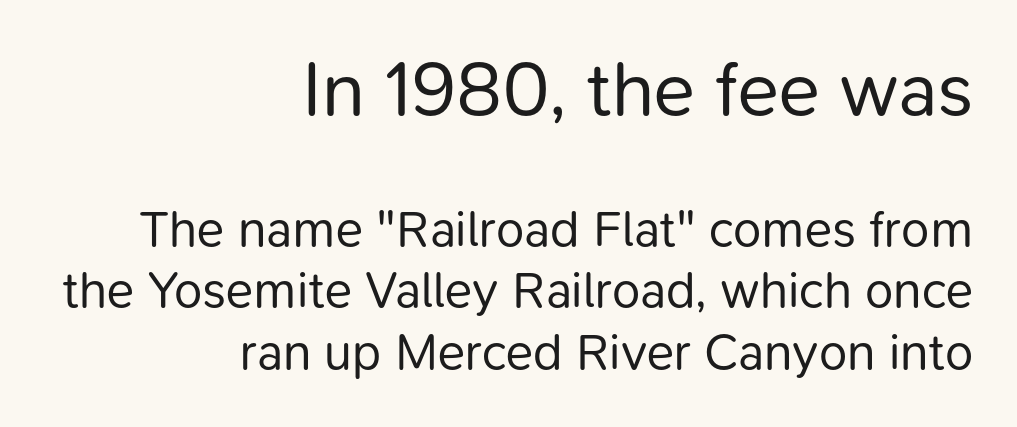
{"serif": "no", "italic": "no", "bold": "no", "weight": "regular", "width": "normal", "stroke_contrast": "low", "x_height": "medium", "monospaced": "no", "underline": "no", "align": "right", "line_spacing_ratio": 1.21, "letter_spacing": "normal", "letter_spacing_em": 0.0, "larger_block": "first", "size_ratio": 1.51, "glyph_px": 77}
